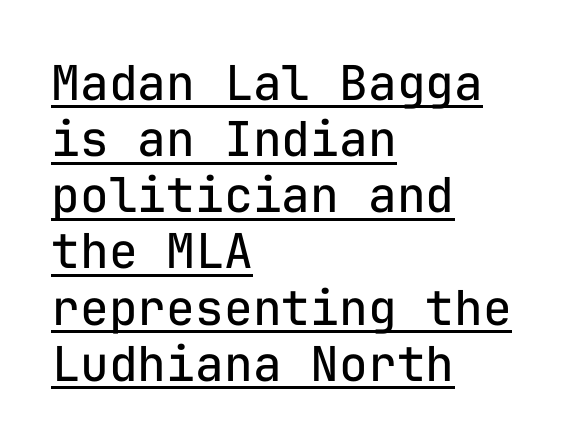
The image shows 48 px regular-weight sans-serif type, upright, monospaced; set left-aligned, line spacing 1.17x, normal letter spacing, underlined; low stroke contrast and a medium x-height.
